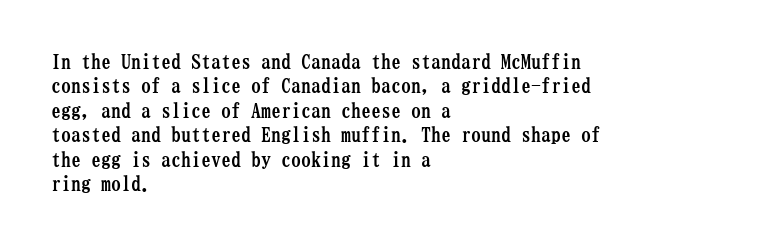
{"italic": "no", "bold": "yes", "underline": "no", "align": "left", "line_spacing_ratio": 1.22, "letter_spacing": "normal", "letter_spacing_em": 0.0, "glyph_px": 20}
